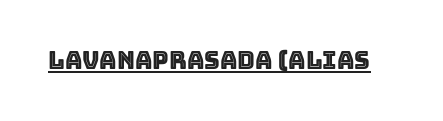
{"italic": "no", "underline": "yes", "letter_spacing": "normal", "letter_spacing_em": 0.0, "glyph_px": 24}
